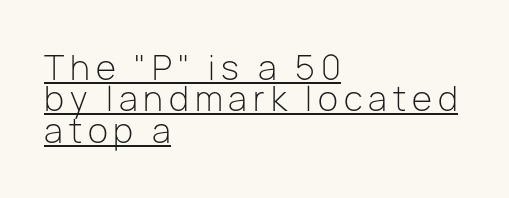
Q: Is the text bold? A: No.
Q: Is the text italic (slanted)? A: No, it is upright.
Q: Is the typeface a serif or a sans-serif typeface? A: Sans-serif.
Q: Is the text underlined? A: Yes.
Q: How is the paragraph aligned? A: Left-aligned.
Q: Is the spacing between lines tight, normal or loose? A: Tight.
Q: Width (condensed, normal, or wide)? A: Normal.
Q: Stroke contrast? A: Low.
Q: x-height? A: Medium.
Q: Monospaced? A: No.
